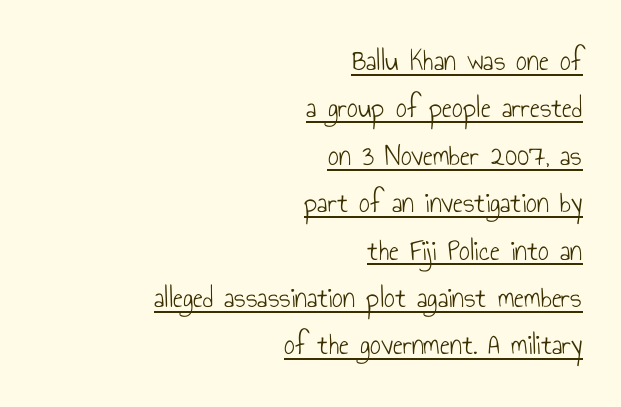
Counters stay open thanks to moderate or lighter strokes. Does the copy run flush right? Yes — the right margin is perfectly even. Designer's note — italics off, roman on. Serifs: no, the terminals of the letterforms are clean.
